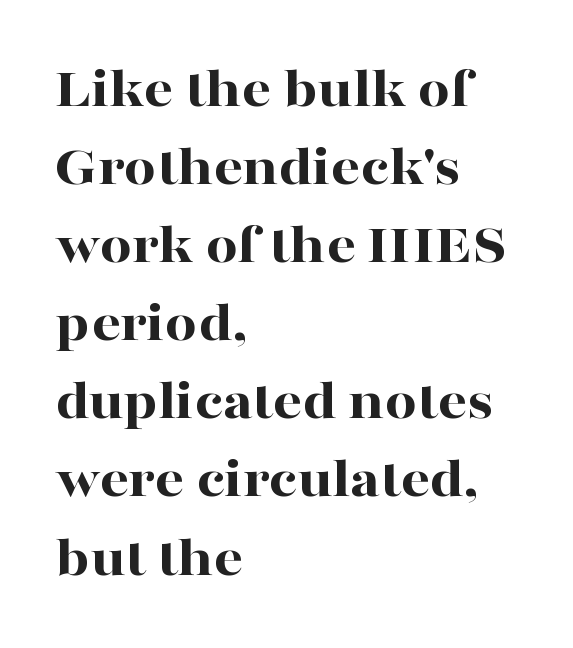
The image shows 57 px bold, wide serif type, upright; set left-aligned, normal line spacing (1.37x), normal letter spacing, not underlined; high stroke contrast and a medium x-height.
